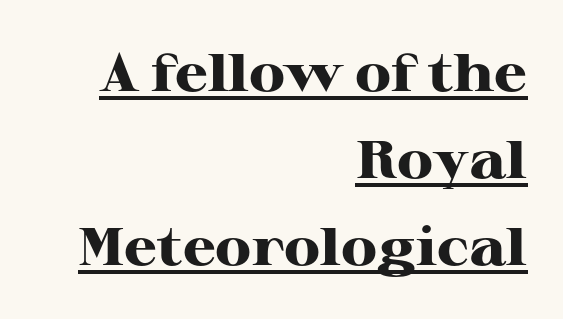
{"serif": "yes", "italic": "no", "bold": "yes", "weight": "heavy", "width": "wide", "stroke_contrast": "high", "x_height": "medium", "monospaced": "no", "underline": "yes", "align": "right", "line_spacing": "normal", "line_spacing_ratio": 1.64, "letter_spacing": "normal", "letter_spacing_em": 0.0, "glyph_px": 53}
